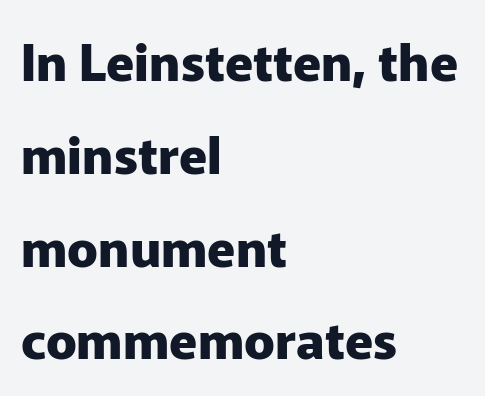
{"serif": "no", "italic": "no", "bold": "yes", "weight": "heavy", "width": "normal", "stroke_contrast": "low", "x_height": "medium", "monospaced": "no", "underline": "no", "align": "left", "line_spacing_ratio": 1.82, "letter_spacing": "normal", "letter_spacing_em": 0.0, "glyph_px": 51}
